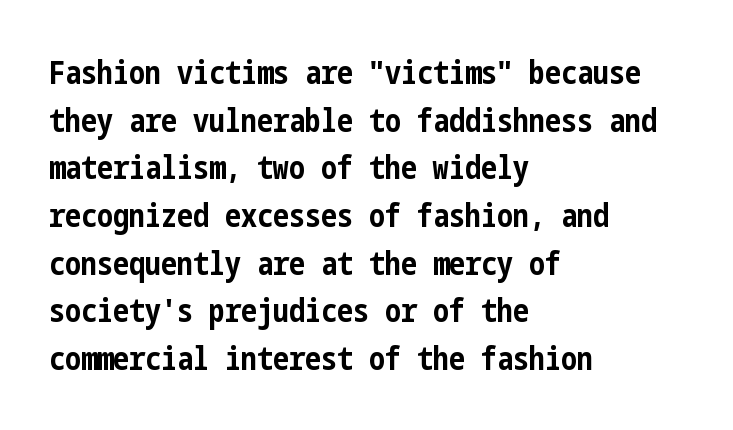
Q: Is the text bold? A: Yes.
Q: Is the text italic (slanted)? A: No, it is upright.
Q: Is the typeface a serif or a sans-serif typeface? A: Sans-serif.
Q: Is the text underlined? A: No.
Q: How is the paragraph aligned? A: Left-aligned.
Q: Is the spacing between letters normal or unusually wide? A: Normal.
Q: Is the spacing between lines tight, normal or loose? A: Normal.
Q: Width (condensed, normal, or wide)? A: Condensed.
Q: Stroke contrast? A: Low.
Q: x-height? A: Medium.
